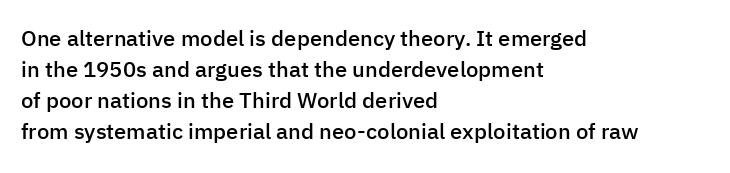
The image shows 22 px text type, upright; set left-aligned, normal line spacing (1.41x), normal letter spacing, not underlined.
